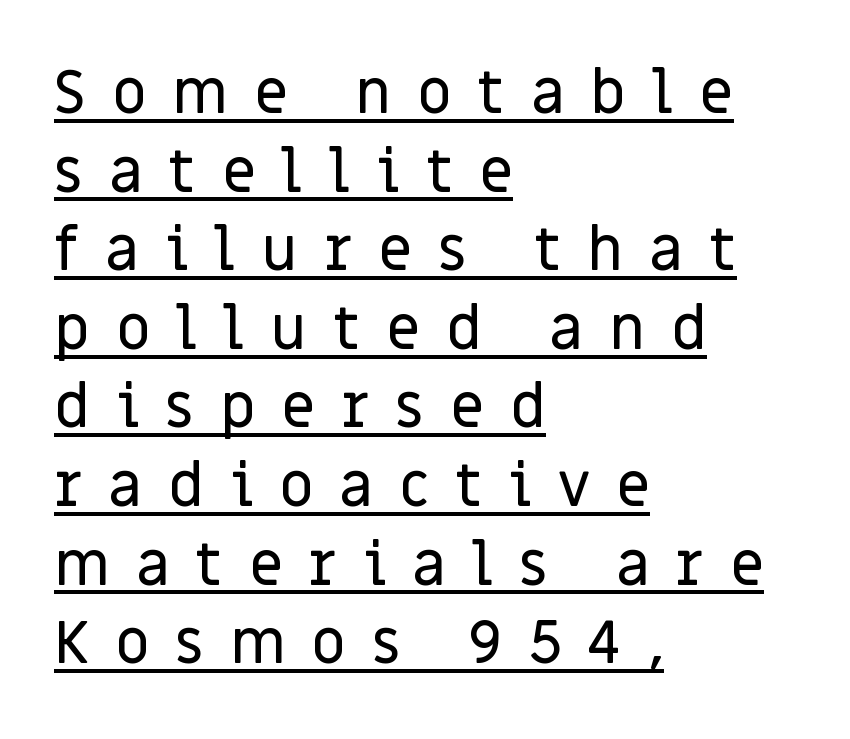
The image shows 60 px sans-serif type, upright; set left-aligned, normal line spacing (1.31x), unusually wide letter spacing (+0.43 em), underlined; low stroke contrast and a large x-height.
